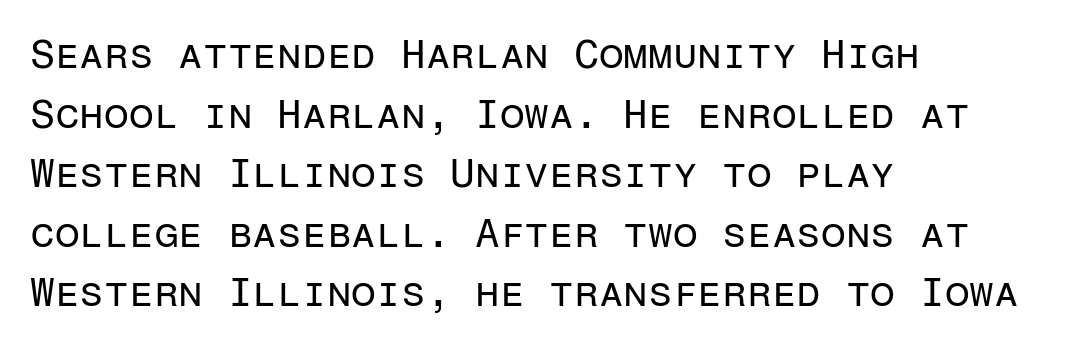
{"serif": "no", "italic": "no", "bold": "no", "weight": "regular", "width": "normal", "stroke_contrast": "low", "x_height": "medium", "monospaced": "yes", "underline": "no", "align": "left", "line_spacing": "normal", "line_spacing_ratio": 1.49, "letter_spacing": "normal", "letter_spacing_em": 0.0, "glyph_px": 40}
